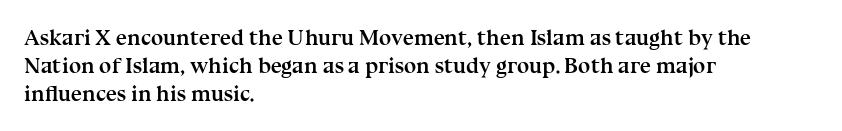
The axis of the letterforms is exactly vertical. Leftover space on each line is placed entirely after the last word. Each row of text sits above clean, open space. Students, note that the glyphs here touch the page at normal intervals.
